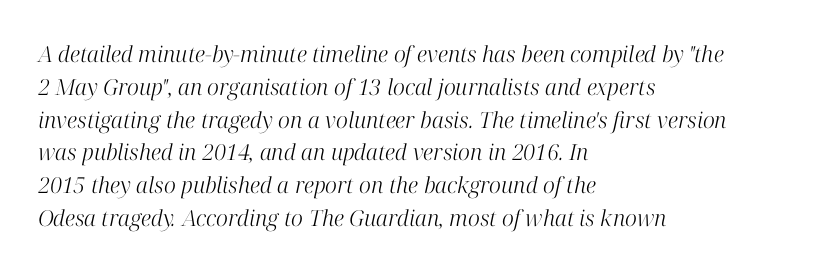
The image shows 22 px text type, italic (leaning right); set left-aligned, normal line spacing (1.49x), normal letter spacing, not underlined.
